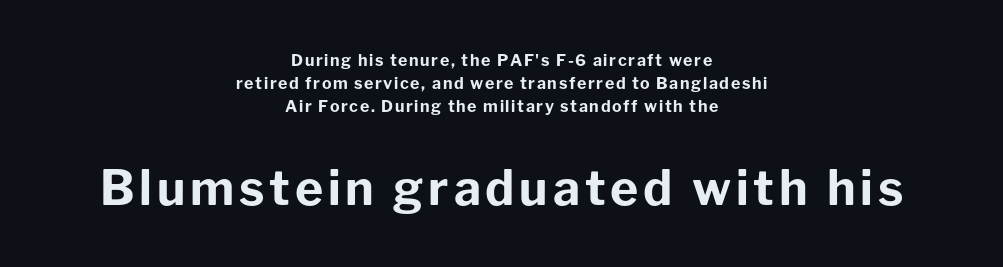
Q: Is the text bold? A: Yes.
Q: Is the text italic (slanted)? A: No, it is upright.
Q: Is the typeface a serif or a sans-serif typeface? A: Sans-serif.
Q: Is the text underlined? A: No.
Q: How is the paragraph aligned? A: Centered.
Q: Is the spacing between lines tight, normal or loose? A: Normal.
Q: Which block of text is set in a larger size, the first (top) or the second (bottom)? A: The second (bottom) one.
Q: Width (condensed, normal, or wide)? A: Normal.
Q: Stroke contrast? A: Low.
Q: x-height? A: Medium.
Q: Monospaced? A: No.
